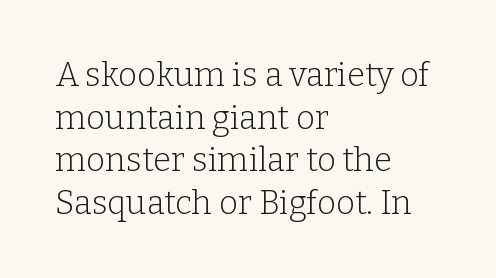
Q: Is the text bold? A: No.
Q: Is the text italic (slanted)? A: No, it is upright.
Q: Is the typeface a serif or a sans-serif typeface? A: Serif.
Q: Is the text underlined? A: No.
Q: How is the paragraph aligned? A: Left-aligned.
Q: Is the spacing between letters normal or unusually wide? A: Normal.
Q: Is the spacing between lines tight, normal or loose? A: Normal.
Q: Width (condensed, normal, or wide)? A: Normal.
Q: Stroke contrast? A: Low.
Q: x-height? A: Medium.
Q: Monospaced? A: No.
